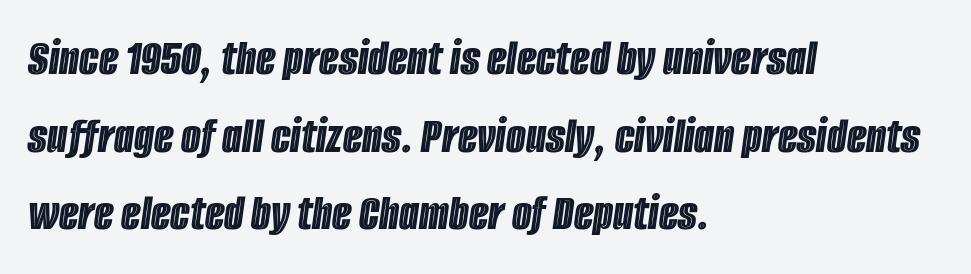
{"italic": "yes", "lean": "right", "slant_degrees": 8, "width": "condensed", "x_height": "large", "monospaced": "no", "underline": "no", "align": "left", "line_spacing": "normal", "line_spacing_ratio": 1.52, "letter_spacing": "normal", "letter_spacing_em": 0.0, "glyph_px": 51}
